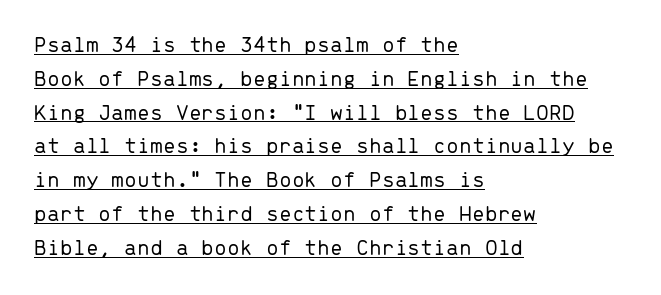
The image shows 23 px text type, upright; set left-aligned, normal line spacing (1.47x), normal letter spacing, underlined.
